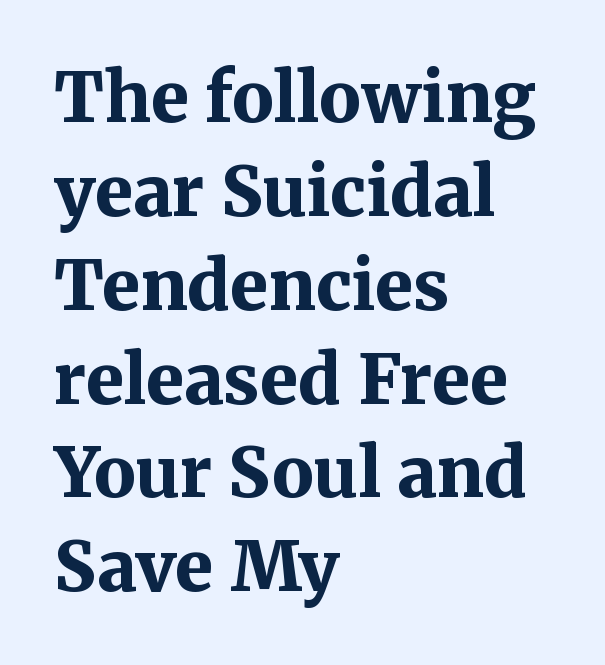
Q: Is the text bold? A: Yes.
Q: Is the text italic (slanted)? A: No, it is upright.
Q: Is the typeface a serif or a sans-serif typeface? A: Serif.
Q: Is the text underlined? A: No.
Q: How is the paragraph aligned? A: Left-aligned.
Q: Is the spacing between letters normal or unusually wide? A: Normal.
Q: Is the spacing between lines tight, normal or loose? A: Normal.
Q: Width (condensed, normal, or wide)? A: Normal.
Q: Stroke contrast? A: Medium.
Q: x-height? A: Medium.
Q: Monospaced? A: No.
